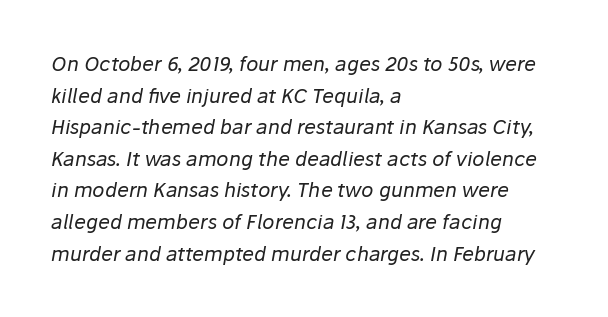
{"italic": "yes", "lean": "right", "slant_degrees": 10, "bold": "no", "underline": "no", "align": "left", "line_spacing": "normal", "line_spacing_ratio": 1.58, "letter_spacing": "normal", "letter_spacing_em": 0.0, "glyph_px": 20}
